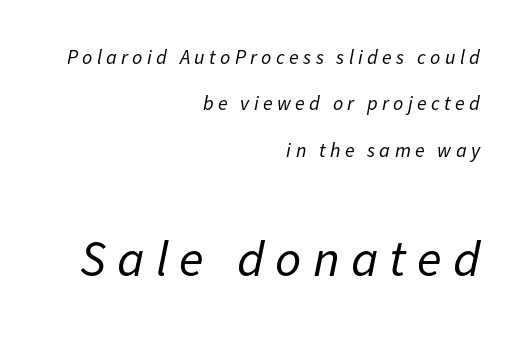
The image shows 51 px regular-weight type, italic (leaning right); set right-aligned, loose line spacing (2.32x), unusually wide letter spacing (+0.22 em), not underlined; the second (bottom) block is 2.55x larger; low stroke contrast and a medium x-height.
